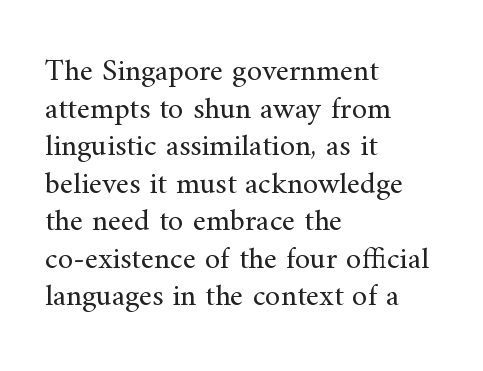
Q: Is the text bold? A: No.
Q: Is the text italic (slanted)? A: No, it is upright.
Q: Is the typeface a serif or a sans-serif typeface? A: Serif.
Q: Is the text underlined? A: No.
Q: How is the paragraph aligned? A: Left-aligned.
Q: Is the spacing between letters normal or unusually wide? A: Normal.
Q: Width (condensed, normal, or wide)? A: Normal.
Q: Stroke contrast? A: Medium.
Q: x-height? A: Small.
Q: Monospaced? A: No.
